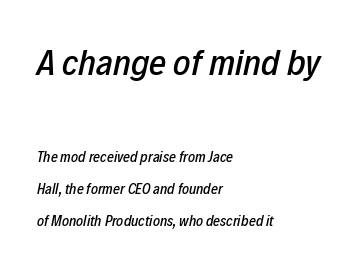
Reading down the column, the eye jumps a long way to each next line. This sample has the flowing, uneven cadence of proportional lettering. Anything drawn beneath the words? Only blank space. Bigger letters appear in the top chunk; the bottom chunk is reduced. A typesetter would mark this as italic. Compared with typical body copy, the letter spacing here is the same.
